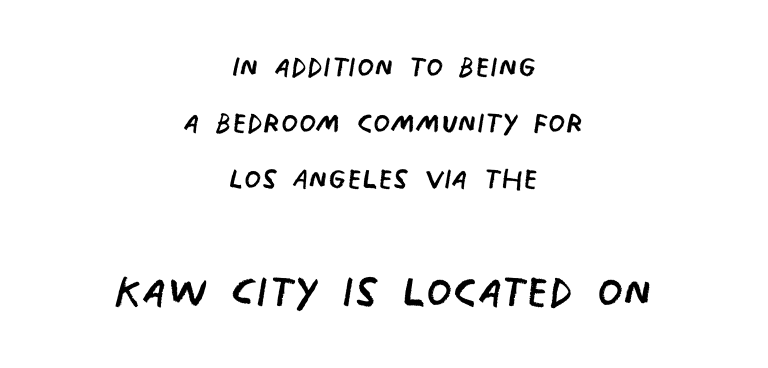
{"serif": "no", "bold": "no", "weight": "regular", "width": "condensed", "stroke_contrast": "low", "x_height": "large", "monospaced": "no", "underline": "no", "align": "center", "line_spacing": "normal", "line_spacing_ratio": 1.44, "letter_spacing": "normal", "letter_spacing_em": 0.0, "larger_block": "second", "size_ratio": 1.51, "glyph_px": 59}
